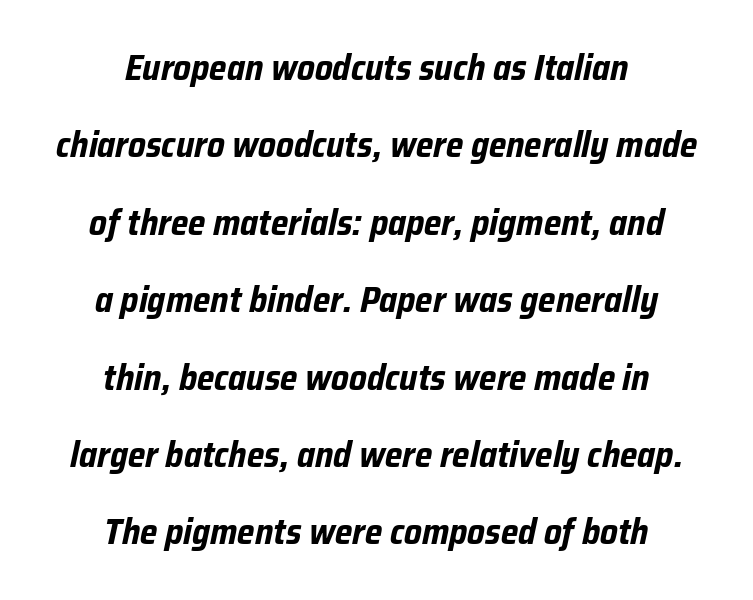
{"italic": "yes", "lean": "right", "slant_degrees": 12, "bold": "yes", "weight": "bold", "width": "condensed", "stroke_contrast": "low", "x_height": "medium", "monospaced": "no", "underline": "no", "align": "center", "line_spacing": "loose", "line_spacing_ratio": 2.15, "letter_spacing": "normal", "letter_spacing_em": 0.0, "glyph_px": 36}
